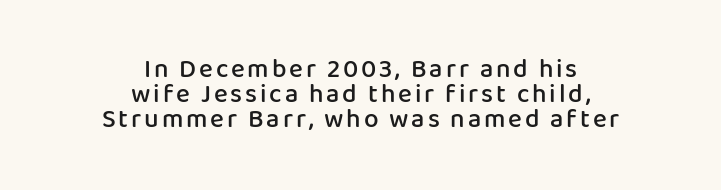
Q: Is the text bold? A: Semi-bold.
Q: Is the text italic (slanted)? A: No, it is upright.
Q: Is the text underlined? A: No.
Q: How is the paragraph aligned? A: Centered.
Q: Is the spacing between lines tight, normal or loose? A: Tight.
